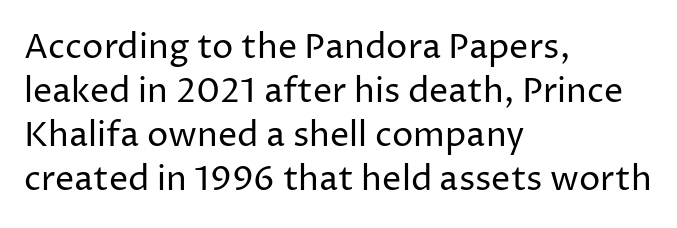
Q: Is the text bold? A: No.
Q: Is the text italic (slanted)? A: No, it is upright.
Q: Is the typeface a serif or a sans-serif typeface? A: Sans-serif.
Q: Is the text underlined? A: No.
Q: How is the paragraph aligned? A: Left-aligned.
Q: Is the spacing between letters normal or unusually wide? A: Normal.
Q: Is the spacing between lines tight, normal or loose? A: Normal.
Q: Width (condensed, normal, or wide)? A: Normal.
Q: Stroke contrast? A: Low.
Q: x-height? A: Medium.
Q: Monospaced? A: No.
